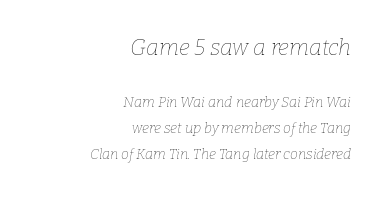
{"italic": "yes", "lean": "right", "slant_degrees": 9, "bold": "no", "underline": "no", "align": "right", "line_spacing_ratio": 1.87, "letter_spacing": "normal", "letter_spacing_em": 0.0, "larger_block": "first", "size_ratio": 1.57, "glyph_px": 22}
